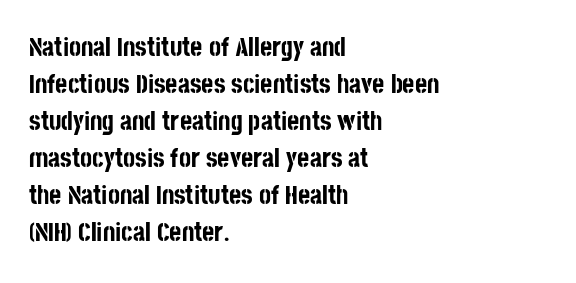
The image shows 26 px bold type, upright; set left-aligned, normal line spacing (1.42x), normal letter spacing, not underlined.
